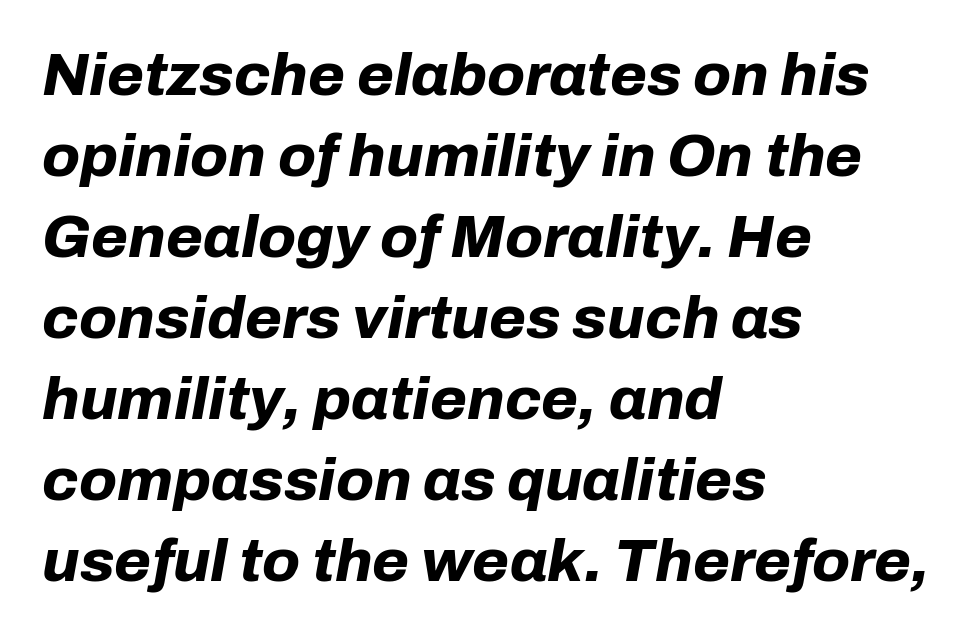
The image shows 60 px bold type, italic (leaning right); set left-aligned, normal line spacing (1.35x), normal letter spacing, not underlined; low stroke contrast and a medium x-height.
